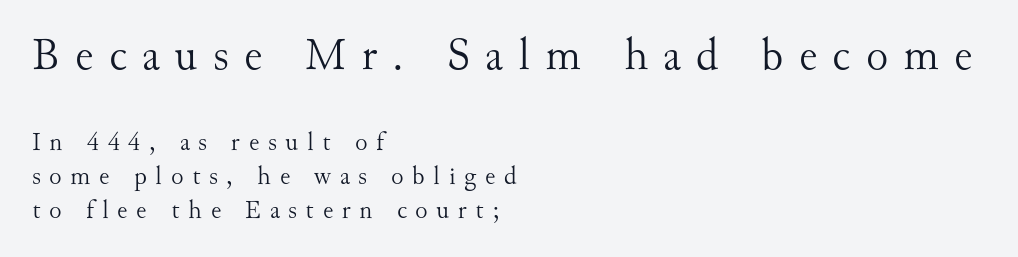
Q: Is the text bold? A: No.
Q: Is the text italic (slanted)? A: No, it is upright.
Q: Is the typeface a serif or a sans-serif typeface? A: Serif.
Q: Is the text underlined? A: No.
Q: How is the paragraph aligned? A: Left-aligned.
Q: Is the spacing between letters normal or unusually wide? A: Unusually wide.
Q: Is the spacing between lines tight, normal or loose? A: Normal.
Q: Which block of text is set in a larger size, the first (top) or the second (bottom)? A: The first (top) one.
Q: Width (condensed, normal, or wide)? A: Normal.
Q: Stroke contrast? A: Medium.
Q: x-height? A: Small.
Q: Monospaced? A: No.
